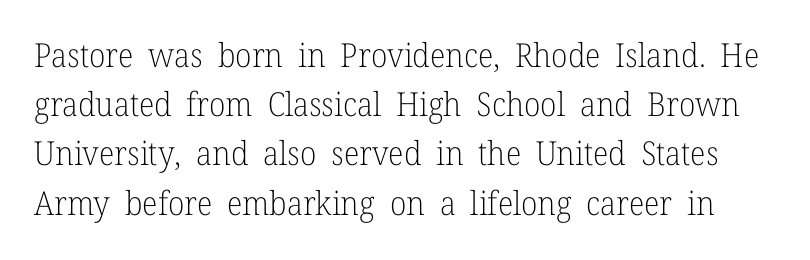
Do the characters align in a grid? No, the font is proportional. Italic: no, the glyphs are upright roman. Classification — serif. The passage shown has conventional tracking throughout. The passage shown stacks its lines at a standard gap.
